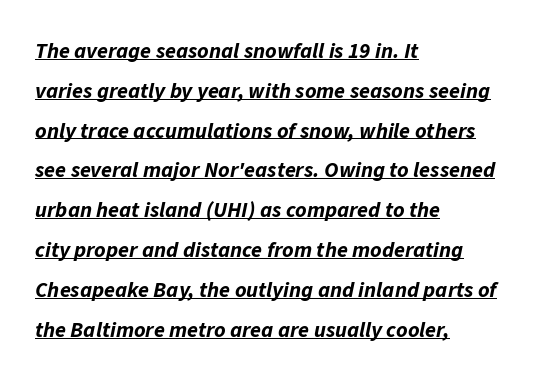
The image shows 22 px bold type, italic (leaning right); set left-aligned, line spacing 1.81x, normal letter spacing, underlined.
